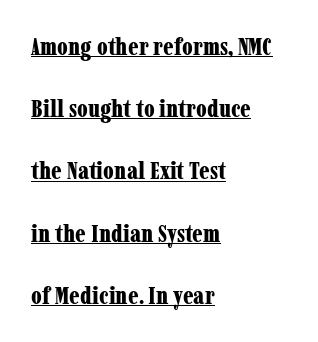
{"italic": "no", "bold": "yes", "underline": "yes", "align": "left", "line_spacing": "loose", "line_spacing_ratio": 2.49, "letter_spacing": "normal", "letter_spacing_em": 0.0, "glyph_px": 25}
